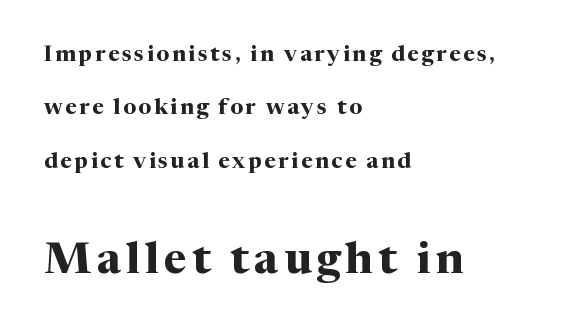
Q: Is the text bold? A: Yes.
Q: Is the text italic (slanted)? A: No, it is upright.
Q: Is the typeface a serif or a sans-serif typeface? A: Serif.
Q: Is the text underlined? A: No.
Q: How is the paragraph aligned? A: Left-aligned.
Q: Is the spacing between lines tight, normal or loose? A: Loose.
Q: Which block of text is set in a larger size, the first (top) or the second (bottom)? A: The second (bottom) one.
Q: Width (condensed, normal, or wide)? A: Normal.
Q: Stroke contrast? A: Medium.
Q: x-height? A: Medium.
Q: Monospaced? A: No.
